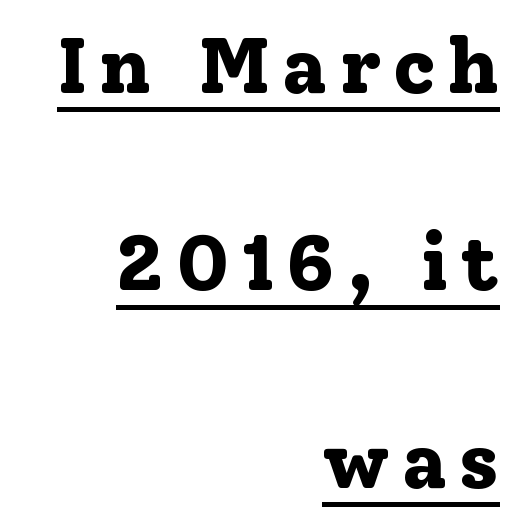
Q: Is the text bold? A: Yes.
Q: Is the text italic (slanted)? A: No, it is upright.
Q: Is the typeface a serif or a sans-serif typeface? A: Serif.
Q: Is the text underlined? A: Yes.
Q: How is the paragraph aligned? A: Right-aligned.
Q: Is the spacing between lines tight, normal or loose? A: Loose.
Q: Width (condensed, normal, or wide)? A: Normal.
Q: Stroke contrast? A: Low.
Q: x-height? A: Medium.
Q: Monospaced? A: No.
